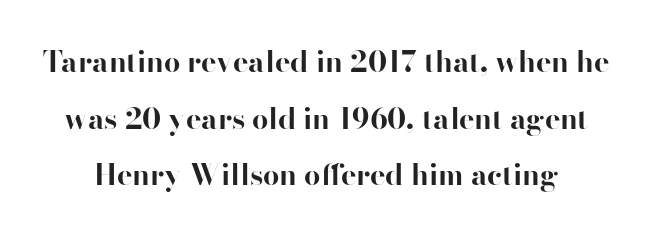
{"serif": "yes", "italic": "no", "bold": "yes", "weight": "bold", "width": "normal", "stroke_contrast": "high", "x_height": "small", "monospaced": "no", "underline": "no", "line_spacing": "loose", "line_spacing_ratio": 1.95, "letter_spacing": "normal", "letter_spacing_em": 0.0, "glyph_px": 29}
